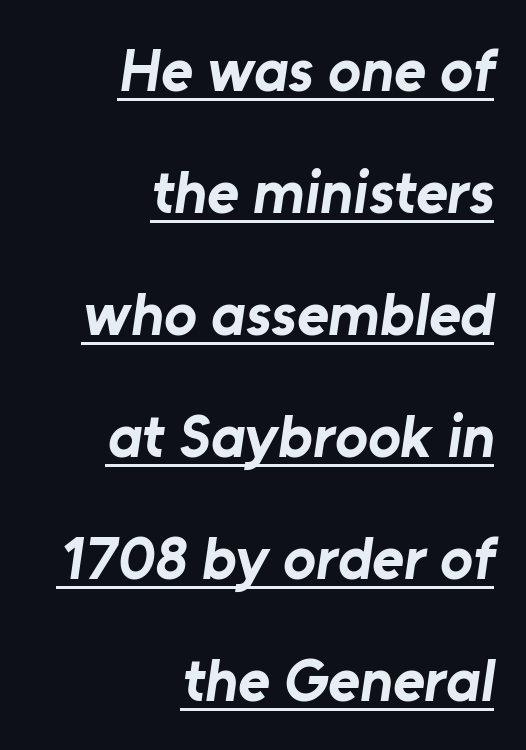
The image shows 61 px bold sans-serif type; set right-aligned, loose line spacing (2.0x), normal letter spacing, underlined; low stroke contrast and a medium x-height.
